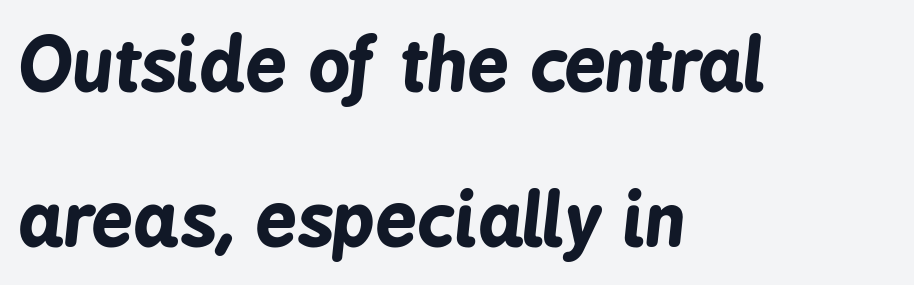
Q: Is the text bold? A: Yes.
Q: Is the text italic (slanted)? A: Yes, it leans right by about 6 degrees.
Q: Is the text underlined? A: No.
Q: How is the paragraph aligned? A: Left-aligned.
Q: Is the spacing between letters normal or unusually wide? A: Normal.
Q: Is the spacing between lines tight, normal or loose? A: Loose.
Q: Width (condensed, normal, or wide)? A: Condensed.
Q: Stroke contrast? A: Low.
Q: x-height? A: Medium.
Q: Monospaced? A: No.
